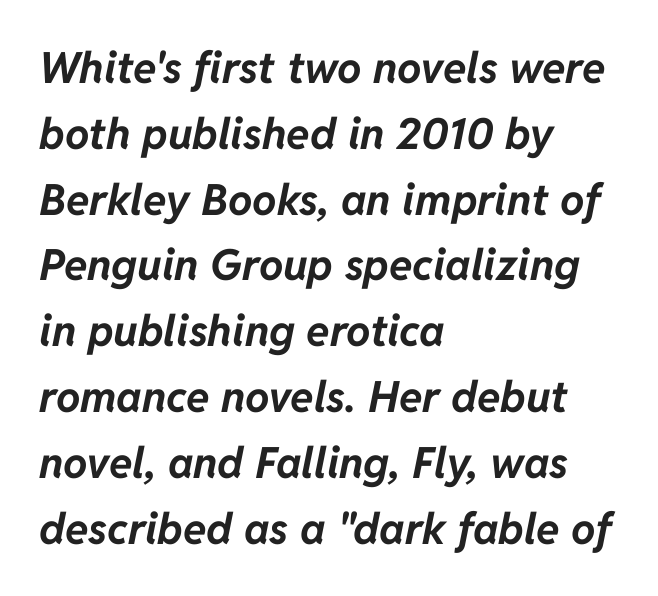
Here the designer chose a conventional face with non-uniform glyph widths. What stands out about the letter spacing? Nothing — it is the standard amount. The area under the type is left untouched. Leftover space on each line is placed entirely after the last word. The glyphs have the mass of a bold cut. Whoever set this chose a conventional vertical rhythm.
